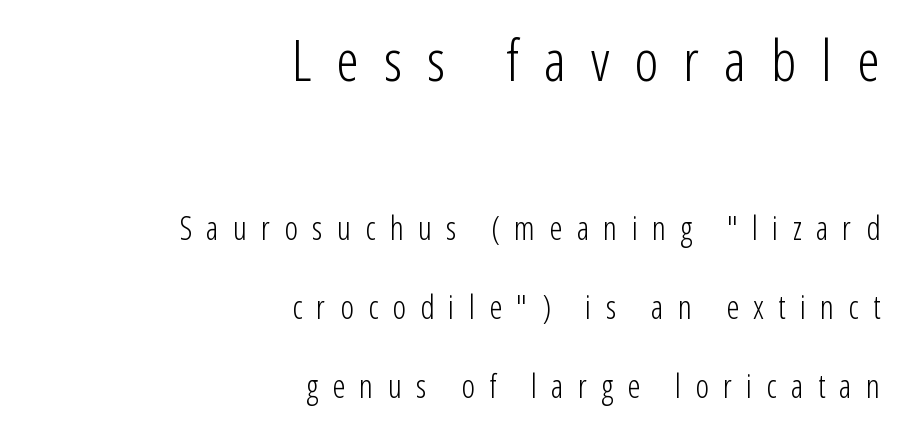
The image shows 58 px light, condensed sans-serif type, upright; set right-aligned, loose line spacing (2.39x), unusually wide letter spacing (+0.43 em), not underlined; the first (top) block is 1.76x larger; low stroke contrast and a medium x-height.
